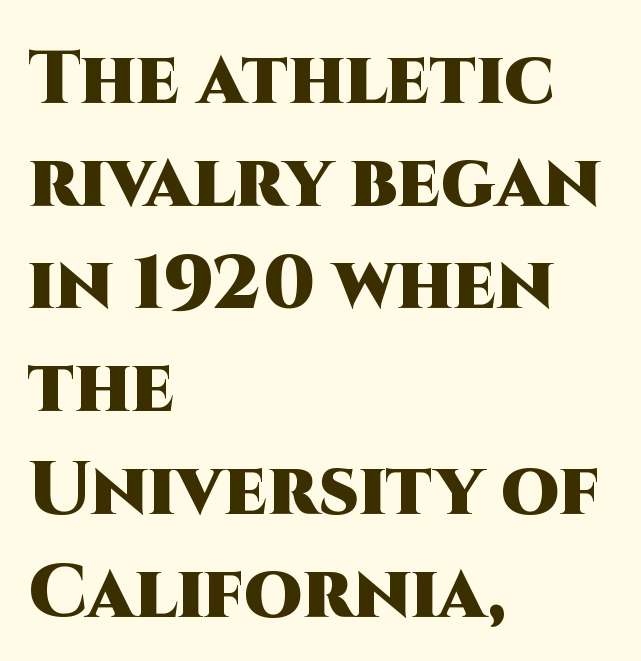
Q: Is the text bold? A: Yes.
Q: Is the text italic (slanted)? A: No, it is upright.
Q: Is the typeface a serif or a sans-serif typeface? A: Sans-serif.
Q: Is the text underlined? A: No.
Q: How is the paragraph aligned? A: Left-aligned.
Q: Is the spacing between letters normal or unusually wide? A: Normal.
Q: Is the spacing between lines tight, normal or loose? A: Normal.
Q: Width (condensed, normal, or wide)? A: Normal.
Q: Stroke contrast? A: High.
Q: x-height? A: Large.
Q: Monospaced? A: No.
